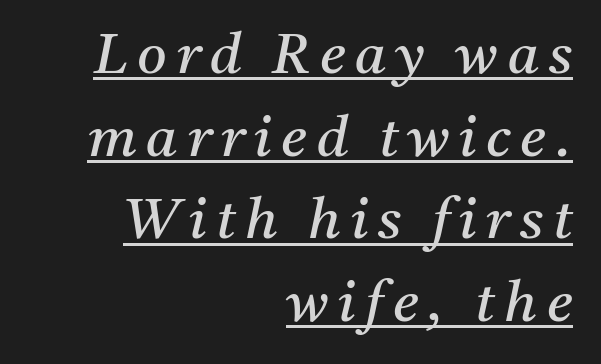
A typographer would call this underscored text. Line endings align vertically; line beginnings do not. Typographically, this falls in the serif category. Is this a heavy cut? Hardly; it is regular or lighter. You can tell it's italic because the verticals aren't actually vertical.
